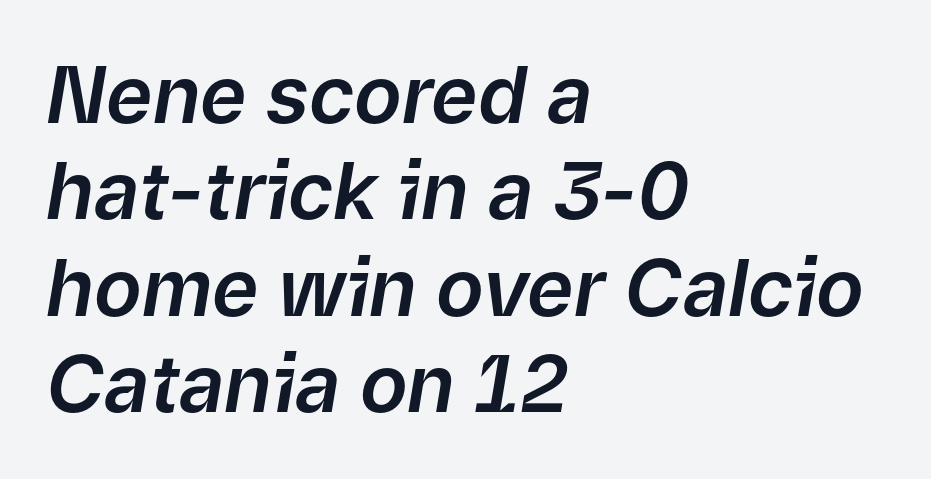
Q: Is the text italic (slanted)? A: Yes, it leans right by about 9 degrees.
Q: Is the text underlined? A: No.
Q: How is the paragraph aligned? A: Left-aligned.
Q: Is the spacing between letters normal or unusually wide? A: Normal.
Q: Width (condensed, normal, or wide)? A: Normal.
Q: Stroke contrast? A: Low.
Q: x-height? A: Medium.
Q: Monospaced? A: No.
